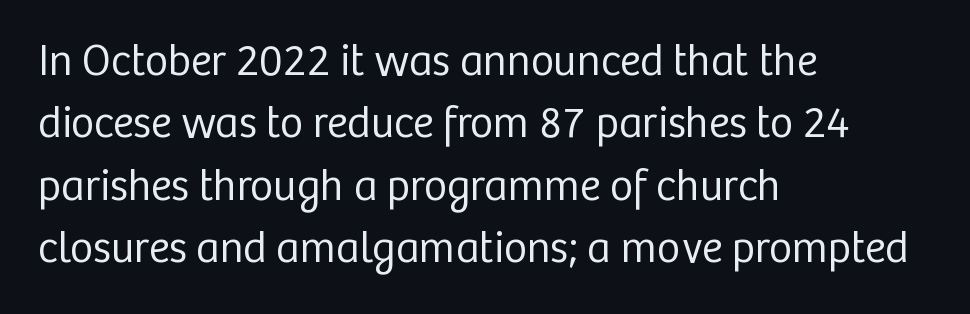
Varying glyph widths throughout — classic text-font behaviour. The ragged edge is on the right, which tells us the setting is flush left. Bold? No — there's no thickening of the strokes. The foot of each line stays bare and open.
